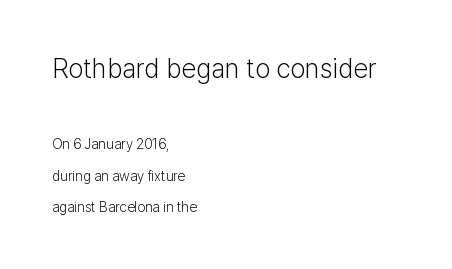
Q: Is the text bold? A: No.
Q: Is the text italic (slanted)? A: No, it is upright.
Q: Is the text underlined? A: No.
Q: How is the paragraph aligned? A: Left-aligned.
Q: Is the spacing between letters normal or unusually wide? A: Normal.
Q: Is the spacing between lines tight, normal or loose? A: Loose.
Q: Which block of text is set in a larger size, the first (top) or the second (bottom)? A: The first (top) one.
